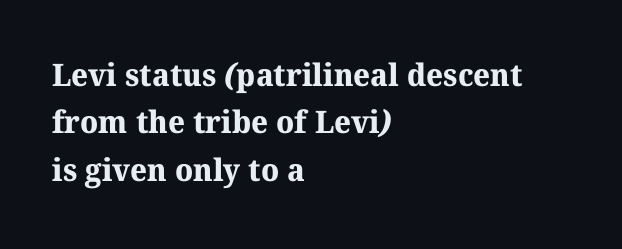
{"serif": "yes", "bold": "yes", "weight": "bold", "width": "normal", "stroke_contrast": "medium", "x_height": "medium", "monospaced": "no", "underline": "no", "align": "left", "line_spacing": "normal", "line_spacing_ratio": 1.53, "letter_spacing": "normal", "letter_spacing_em": 0.0, "glyph_px": 31}
